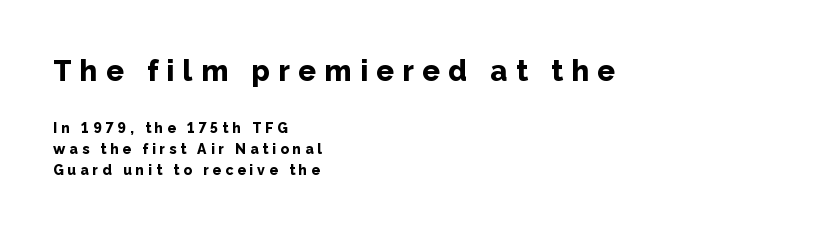
The image shows 29 px bold sans-serif type, upright; set left-aligned, normal line spacing (1.49x), unusually wide letter spacing (+0.29 em), not underlined; the first (top) block is 2.07x larger; low stroke contrast and a medium x-height.
